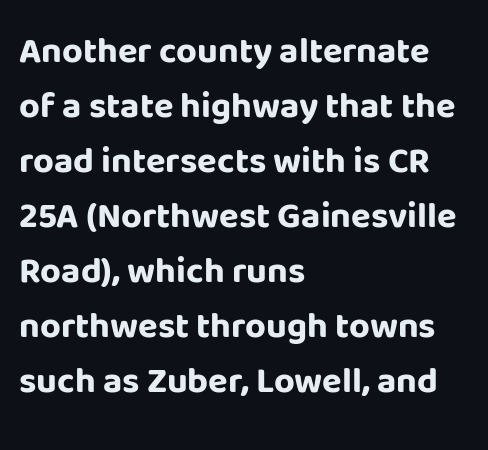
The rendering uses natural spacing where letterforms have individual widths. This block has exactly the height ordinary leading produces. The rendering anchors every line to the left-hand side. The face used here is rendered with its standard letterfit. The characters display no serif detailing; their extremities are plain. Characters remain perfectly vertical along every line.
